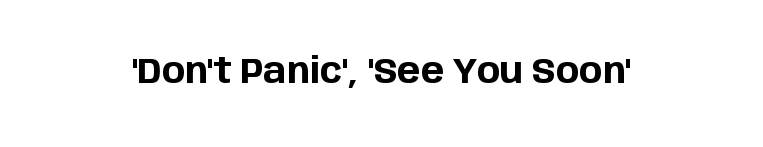
Classification — sans serif. Note the varied advance widths — an 'i' is clearly narrower than an 'm'. Unmarked baselines from the first word to the last. Short note: letters normally spaced.
